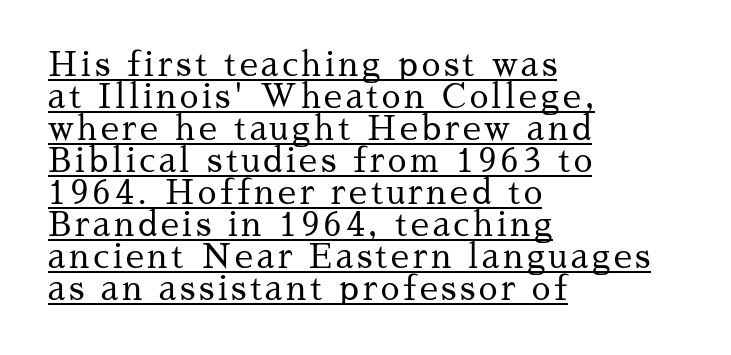
{"serif": "yes", "italic": "no", "bold": "no", "weight": "regular", "width": "normal", "stroke_contrast": "medium", "x_height": "medium", "monospaced": "no", "underline": "yes", "align": "left", "line_spacing": "tight", "line_spacing_ratio": 0.97, "glyph_px": 33}
